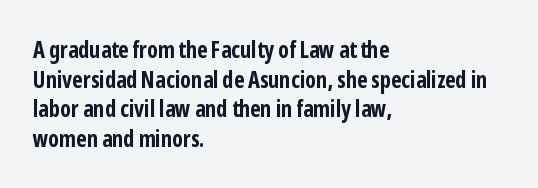
{"italic": "no", "bold": "yes", "underline": "no", "align": "left", "line_spacing": "normal", "line_spacing_ratio": 1.29, "letter_spacing": "normal", "letter_spacing_em": 0.0, "glyph_px": 23}
